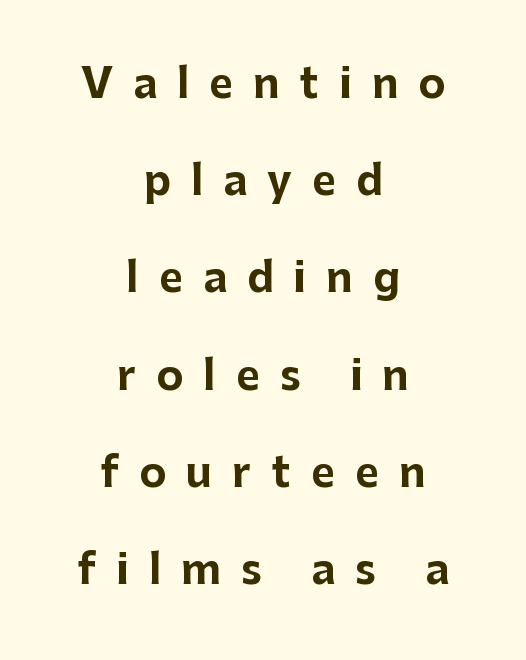
The image shows 41 px bold sans-serif type, upright; set centered, loose line spacing (2.37x), unusually wide letter spacing (+0.49 em), not underlined; low stroke contrast and a medium x-height.
